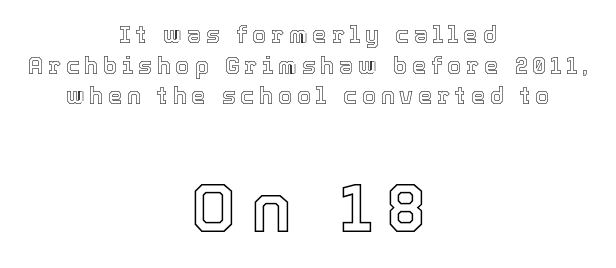
Q: Is the text italic (slanted)? A: No, it is upright.
Q: Is the text underlined? A: No.
Q: How is the paragraph aligned? A: Centered.
Q: Is the spacing between letters normal or unusually wide? A: Unusually wide.
Q: Is the spacing between lines tight, normal or loose? A: Normal.
Q: Which block of text is set in a larger size, the first (top) or the second (bottom)? A: The second (bottom) one.
Q: Width (condensed, normal, or wide)? A: Normal.
Q: x-height? A: Medium.
Q: Monospaced? A: No.
